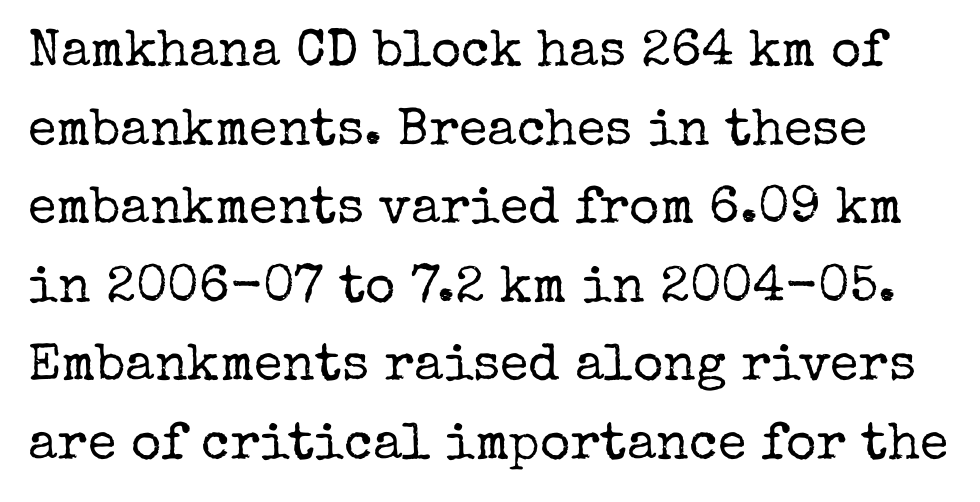
{"serif": "yes", "italic": "no", "bold": "no", "weight": "regular", "width": "normal", "stroke_contrast": "low", "x_height": "medium", "monospaced": "no", "underline": "no", "line_spacing": "normal", "line_spacing_ratio": 1.51, "letter_spacing": "normal", "letter_spacing_em": 0.0, "glyph_px": 52}
